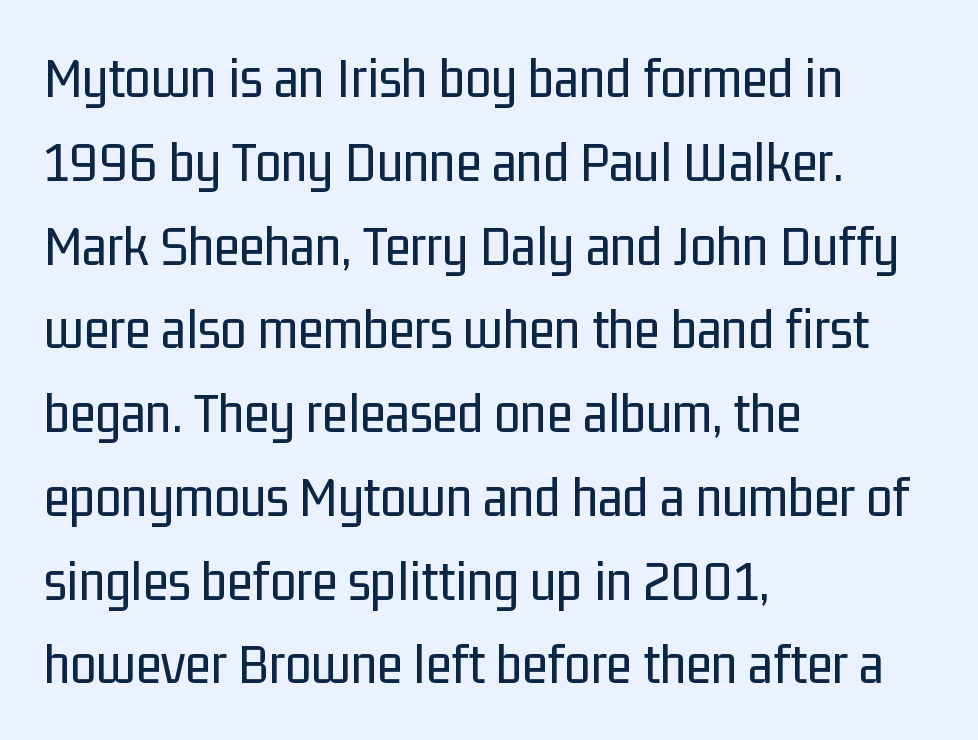
{"serif": "no", "italic": "no", "bold": "no", "weight": "regular", "width": "condensed", "stroke_contrast": "low", "x_height": "medium", "monospaced": "no", "underline": "no", "align": "left", "line_spacing": "normal", "line_spacing_ratio": 1.42, "letter_spacing": "normal", "letter_spacing_em": 0.0, "glyph_px": 59}
